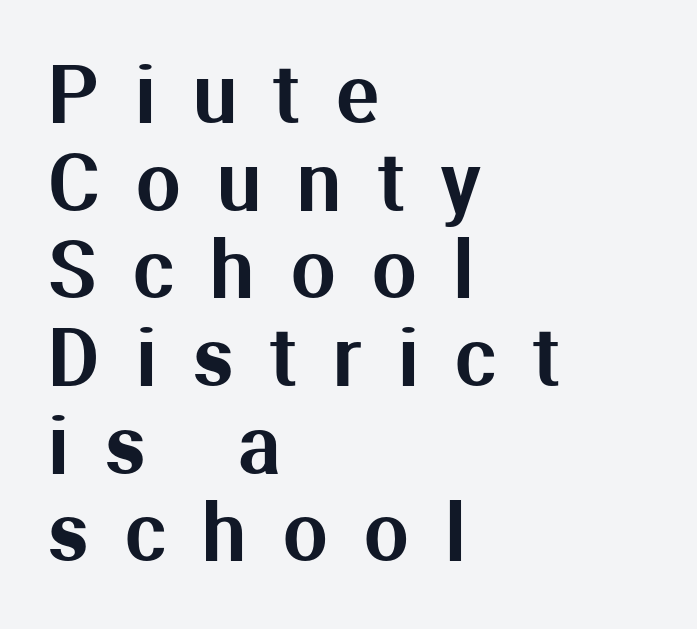
{"serif": "no", "italic": "no", "width": "normal", "stroke_contrast": "medium", "x_height": "medium", "monospaced": "no", "underline": "no", "align": "left", "line_spacing": "tight", "line_spacing_ratio": 1.11, "letter_spacing": "wide", "letter_spacing_em": 0.46, "glyph_px": 79}
